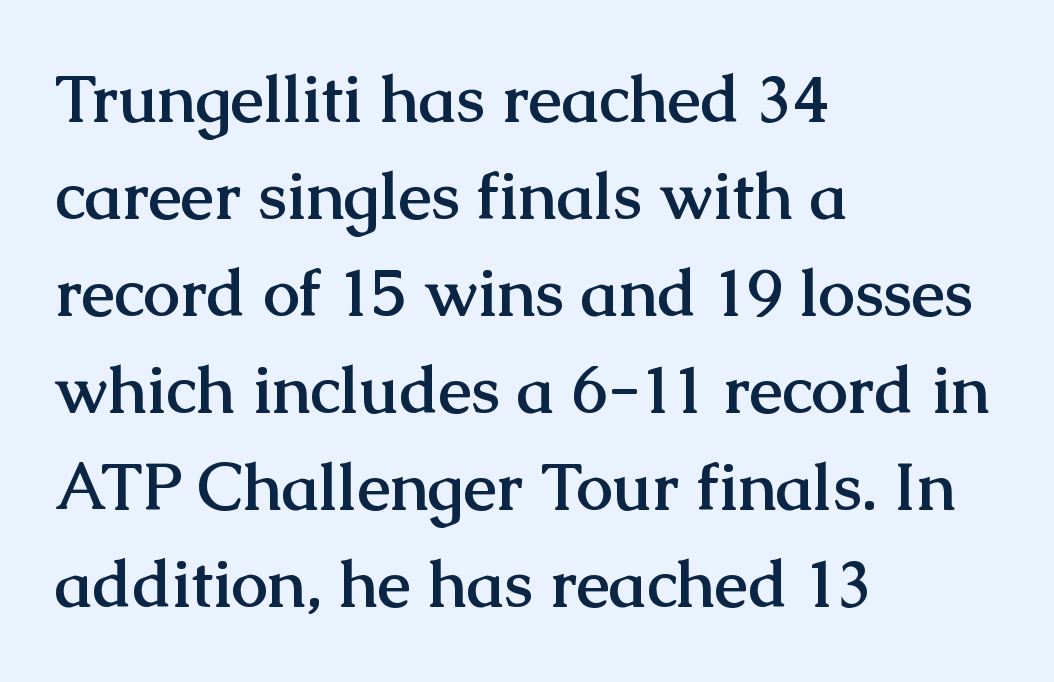
The image shows 66 px semibold serif type, upright; set left-aligned, normal line spacing (1.47x), normal letter spacing, not underlined; medium stroke contrast and a medium x-height.
